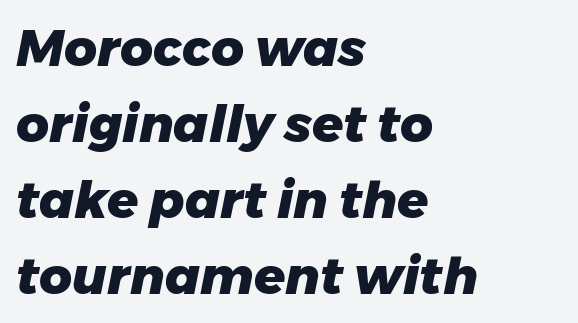
Q: Is the text bold? A: Yes.
Q: Is the text italic (slanted)? A: Yes, it leans right by about 11 degrees.
Q: Is the text underlined? A: No.
Q: How is the paragraph aligned? A: Left-aligned.
Q: Is the spacing between letters normal or unusually wide? A: Normal.
Q: Is the spacing between lines tight, normal or loose? A: Normal.
Q: Width (condensed, normal, or wide)? A: Normal.
Q: Stroke contrast? A: Low.
Q: x-height? A: Medium.
Q: Monospaced? A: No.
